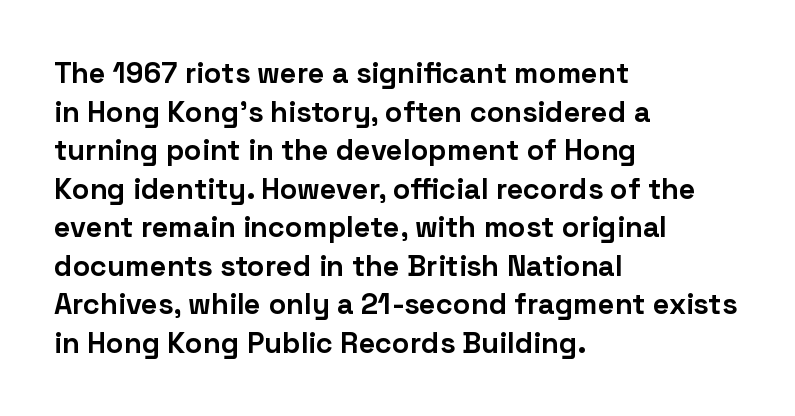
The image shows 29 px bold sans-serif type, upright; set left-aligned, normal line spacing (1.33x), normal letter spacing, not underlined; low stroke contrast and a medium x-height.
